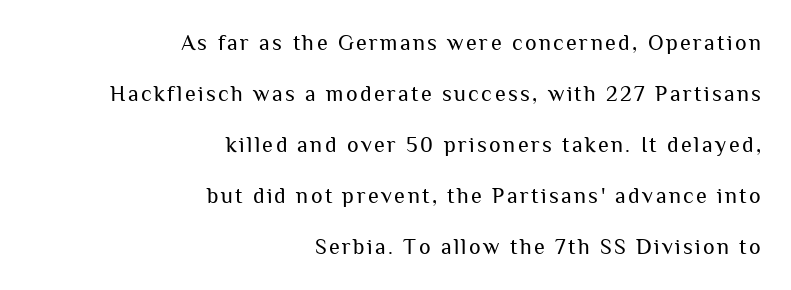
Q: Is the text bold? A: No.
Q: Is the text italic (slanted)? A: No, it is upright.
Q: Is the text underlined? A: No.
Q: How is the paragraph aligned? A: Right-aligned.
Q: Is the spacing between lines tight, normal or loose? A: Loose.
